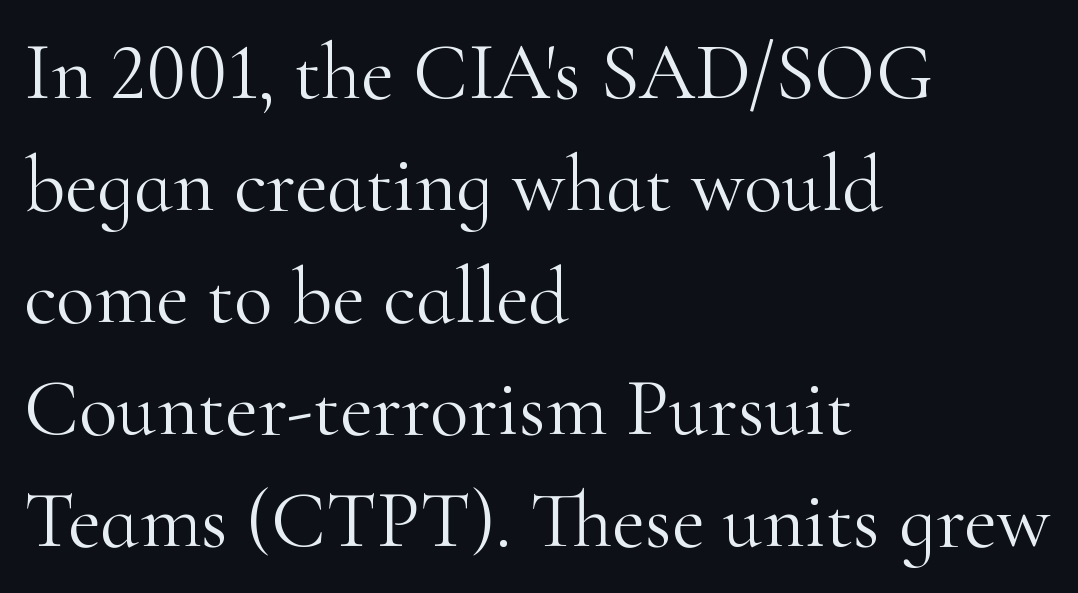
Has an underline been added? It has not. A typesetter would mark this as roman, not italic. The gaps between neighbouring characters are ordinary and unremarkable. Notice how the passage keeps a crisp vertical edge on the left only.
